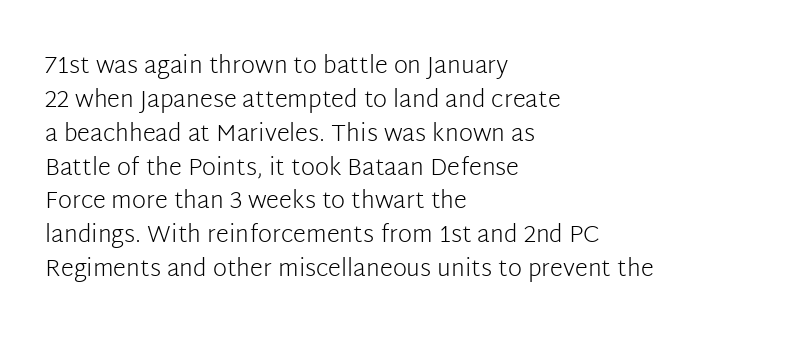
Decoration check: the copy has no underline. Teacher's note: observe the even left margin — that is flush-left alignment. Interline gaps are of average width in this sample. No chunkiness to these letters — they're not bold. These lines were composed using upright roman letters.
